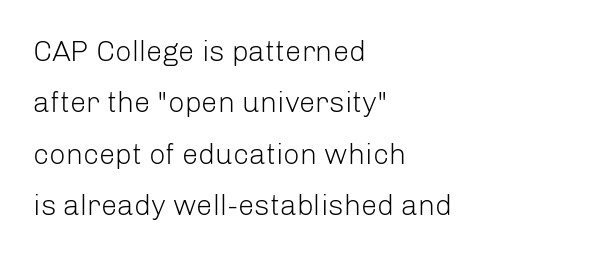
Q: Is the text bold? A: No.
Q: Is the text italic (slanted)? A: No, it is upright.
Q: Is the typeface a serif or a sans-serif typeface? A: Sans-serif.
Q: Is the text underlined? A: No.
Q: How is the paragraph aligned? A: Left-aligned.
Q: Is the spacing between letters normal or unusually wide? A: Normal.
Q: Width (condensed, normal, or wide)? A: Normal.
Q: Stroke contrast? A: Low.
Q: x-height? A: Medium.
Q: Monospaced? A: No.
